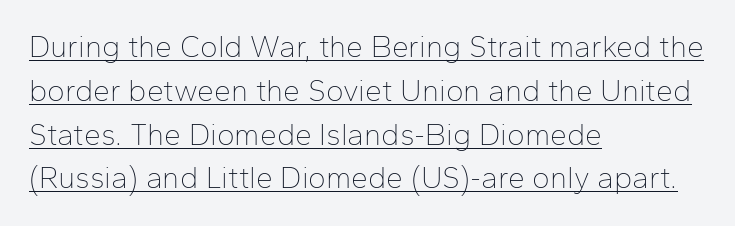
{"serif": "no", "italic": "no", "bold": "no", "weight": "thin", "width": "normal", "stroke_contrast": "low", "x_height": "medium", "monospaced": "no", "underline": "yes", "align": "left", "line_spacing": "normal", "line_spacing_ratio": 1.46, "letter_spacing": "normal", "letter_spacing_em": 0.0, "glyph_px": 30}
